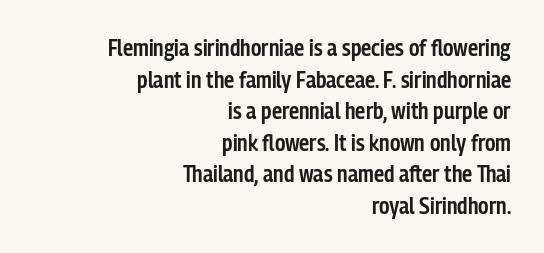
The image shows 23 px text type, upright; set right-aligned, normal line spacing (1.37x), normal letter spacing, not underlined.
